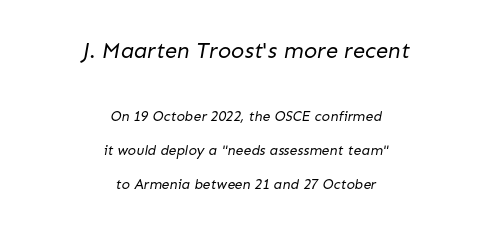
{"bold": "no", "underline": "no", "align": "center", "line_spacing": "loose", "line_spacing_ratio": 2.4, "letter_spacing": "normal", "letter_spacing_em": 0.0, "larger_block": "first", "size_ratio": 1.57, "glyph_px": 22}
